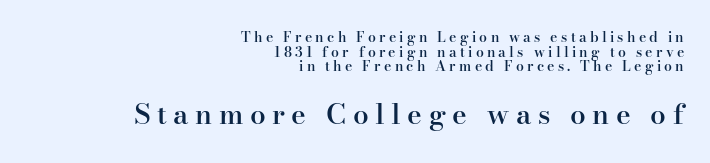
A bit beefed up — I'd call it semibold rather than bold. The axis of the letterforms is exactly vertical. Typesetter's note — lower block bumped up in size, upper block left smaller. Line ends are locked; line starts wander.
